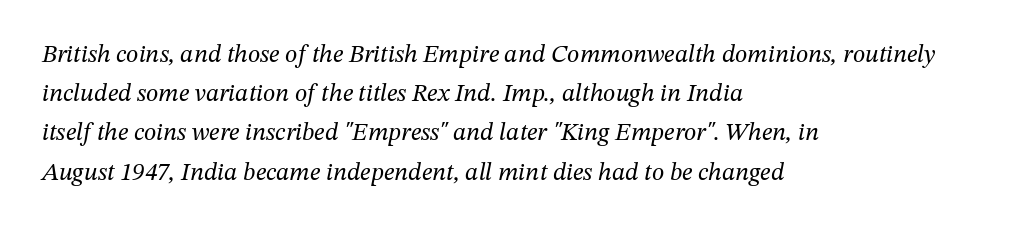
The image shows 25 px text type, italic (leaning right); set left-aligned, normal line spacing (1.57x), normal letter spacing, not underlined.
